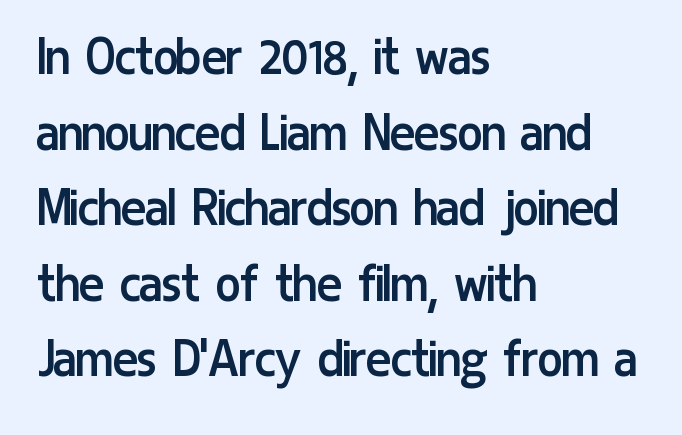
The image shows 59 px regular-weight, condensed sans-serif type, upright; set left-aligned, normal line spacing (1.28x), normal letter spacing, not underlined; low stroke contrast and a medium x-height.
